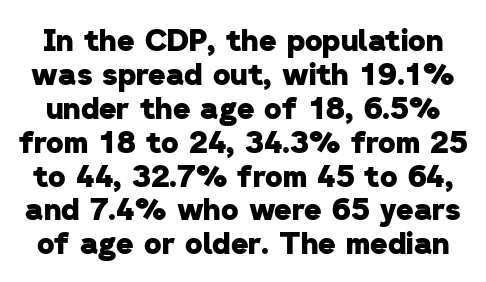
Q: Is the text bold? A: Yes.
Q: Is the typeface a serif or a sans-serif typeface? A: Sans-serif.
Q: Is the text underlined? A: No.
Q: Is the spacing between letters normal or unusually wide? A: Normal.
Q: Is the spacing between lines tight, normal or loose? A: Tight.
Q: Width (condensed, normal, or wide)? A: Normal.
Q: Stroke contrast? A: Low.
Q: x-height? A: Medium.
Q: Monospaced? A: No.
